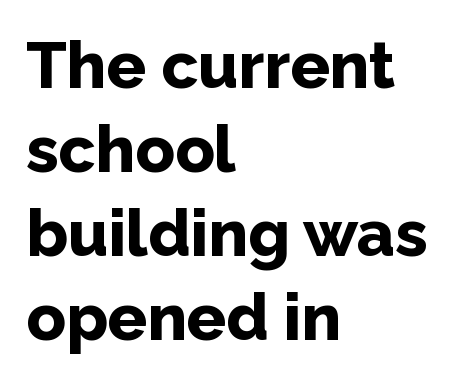
Typesetter's note: full bold, strokes at maximum text heaviness. The characters display no serif detailing; their extremities are plain. The paragraph has a hard left edge and a soft right edge. The space between consecutive lines is moderate.
